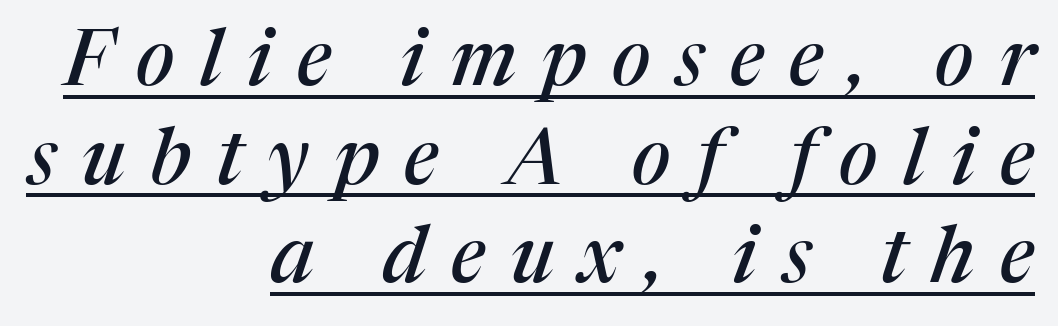
You can tell from the footed stems that serif type was used. The font's italic variant was chosen for this text. Beneath each row of characters lies a ruled line. If you measured baseline to baseline, you'd find a middling distance. Each line ends at the same right margin while the left side varies.
